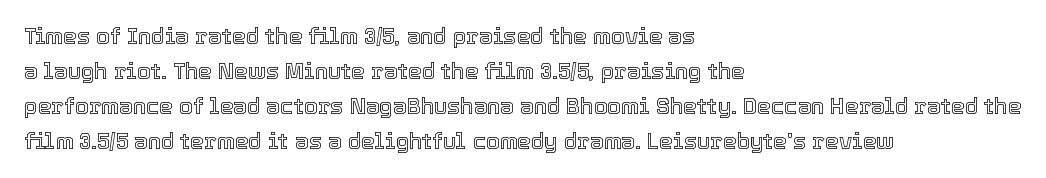
The vertical gap from one line to the next is medium. In terms of posture, this sample is upright. The ragged edge is on the right, which tells us the setting is flush left. Look at the tracking — it's just the regular setting, nothing added. Only glyphs here, with clear space below each row.
